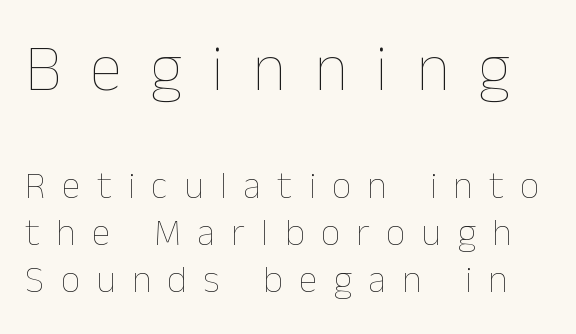
The image shows 66 px thin type, upright; set line spacing 1.24x, unusually wide letter spacing (+0.43 em), not underlined; the first (top) block is 1.74x larger; low stroke contrast and a medium x-height.
